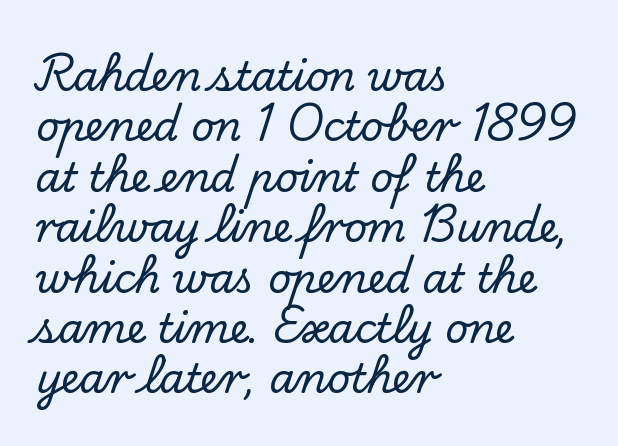
The image shows 40 px serif type; set left-aligned, normal line spacing (1.26x), normal letter spacing, not underlined; low stroke contrast and a small x-height.
